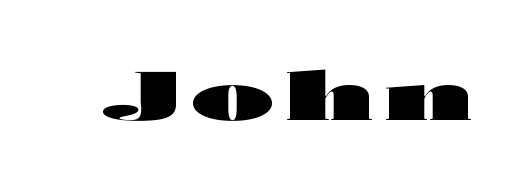
Descender tails drop into unmarked territory. The font family rendered here belongs to the sans-serif group. Unlike italic type, these characters show no tilt at all. Note the varied advance widths — an 'i' is clearly narrower than an 'm'. Emphasis by weight is at full strength: bold.
